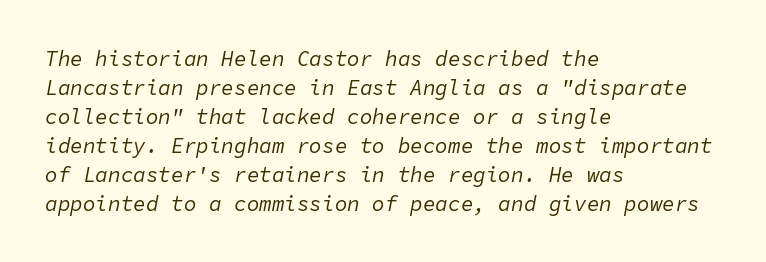
Successive baselines arrive at the customary interval. The string is rendered with underlining switched off. Each line starts at the same left margin while the right side varies. There's an unmistakable incline to the writing here. The letters look calm and open, with moderate or lighter stems.
